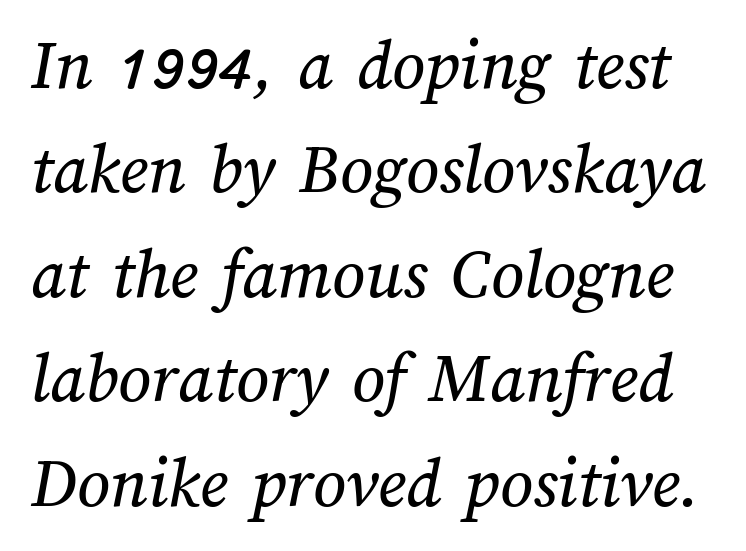
The image shows 72 px text type; set normal line spacing (1.45x), normal letter spacing, not underlined; medium stroke contrast and a medium x-height.
